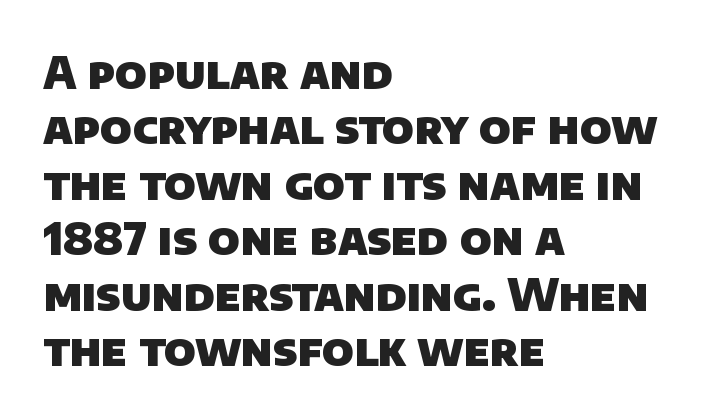
{"serif": "no", "bold": "yes", "weight": "heavy", "width": "normal", "stroke_contrast": "low", "x_height": "large", "monospaced": "no", "underline": "no", "align": "left", "line_spacing": "normal", "line_spacing_ratio": 1.26, "letter_spacing": "normal", "letter_spacing_em": 0.0, "glyph_px": 44}
